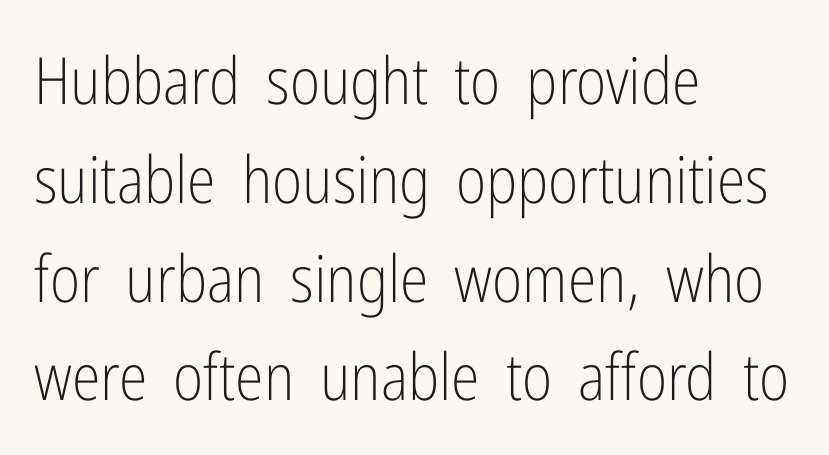
Q: Is the text bold? A: No.
Q: Is the text italic (slanted)? A: No, it is upright.
Q: Is the typeface a serif or a sans-serif typeface? A: Sans-serif.
Q: Is the text underlined? A: No.
Q: How is the paragraph aligned? A: Left-aligned.
Q: Is the spacing between letters normal or unusually wide? A: Normal.
Q: Is the spacing between lines tight, normal or loose? A: Normal.
Q: Width (condensed, normal, or wide)? A: Condensed.
Q: Stroke contrast? A: Low.
Q: x-height? A: Medium.
Q: Monospaced? A: No.
